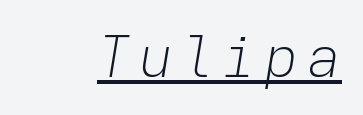
{"italic": "yes", "lean": "right", "slant_degrees": 9, "bold": "no", "weight": "light", "width": "normal", "stroke_contrast": "low", "x_height": "medium", "monospaced": "yes", "underline": "yes", "glyph_px": 56}
